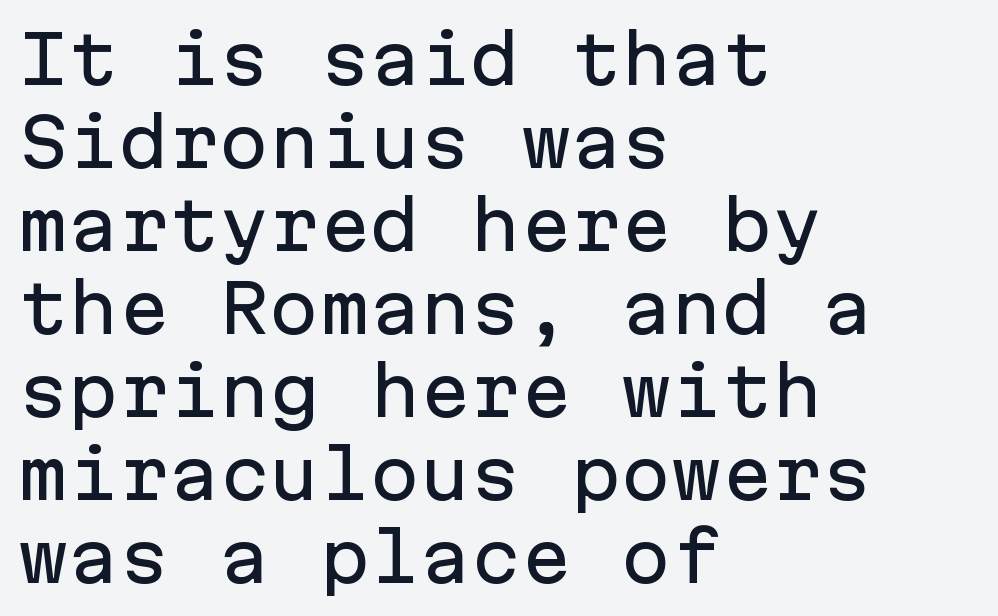
Q: Is the text italic (slanted)? A: No, it is upright.
Q: Is the typeface a serif or a sans-serif typeface? A: Sans-serif.
Q: Is the text underlined? A: No.
Q: How is the paragraph aligned? A: Left-aligned.
Q: Is the spacing between letters normal or unusually wide? A: Normal.
Q: Width (condensed, normal, or wide)? A: Normal.
Q: Stroke contrast? A: Low.
Q: x-height? A: Medium.
Q: Monospaced? A: Yes.
